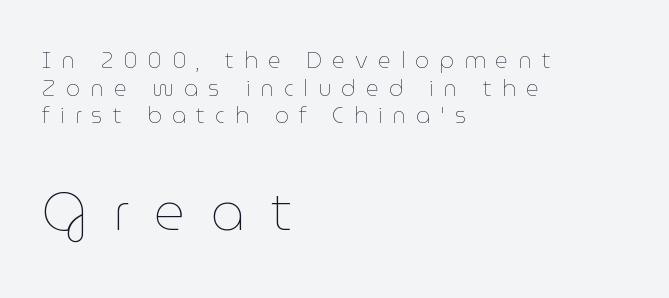
{"italic": "no", "bold": "no", "weight": "thin", "width": "normal", "stroke_contrast": "low", "x_height": "medium", "monospaced": "no", "underline": "no", "align": "left", "line_spacing": "normal", "line_spacing_ratio": 1.26, "letter_spacing": "wide", "letter_spacing_em": 0.46, "larger_block": "second", "size_ratio": 2.45, "glyph_px": 54}
